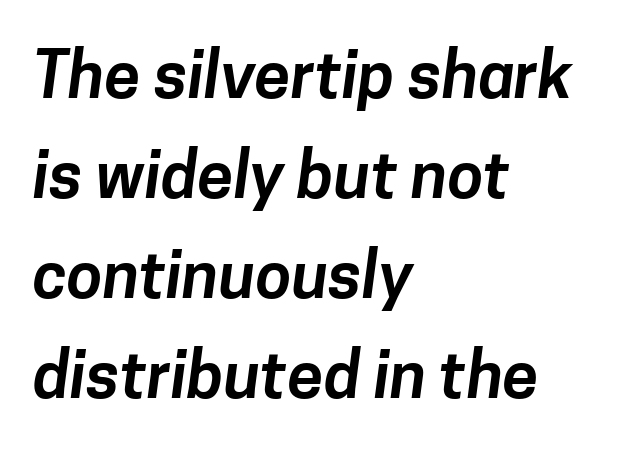
Q: Is the typeface a serif or a sans-serif typeface? A: Sans-serif.
Q: Is the text underlined? A: No.
Q: How is the paragraph aligned? A: Left-aligned.
Q: Is the spacing between letters normal or unusually wide? A: Normal.
Q: Is the spacing between lines tight, normal or loose? A: Normal.
Q: Width (condensed, normal, or wide)? A: Normal.
Q: Stroke contrast? A: Low.
Q: x-height? A: Medium.
Q: Monospaced? A: No.
